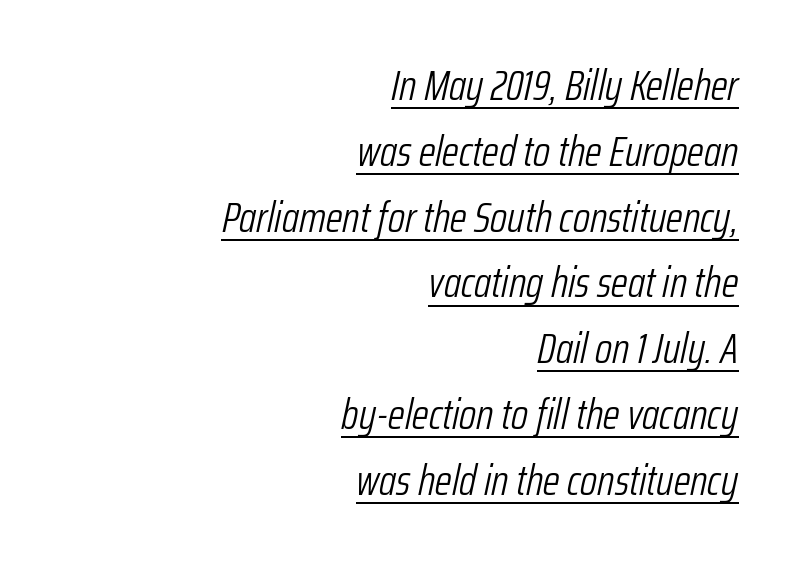
The image shows 43 px light, condensed type, italic (leaning right); set right-aligned, normal line spacing (1.53x), normal letter spacing, underlined; low stroke contrast and a medium x-height.
